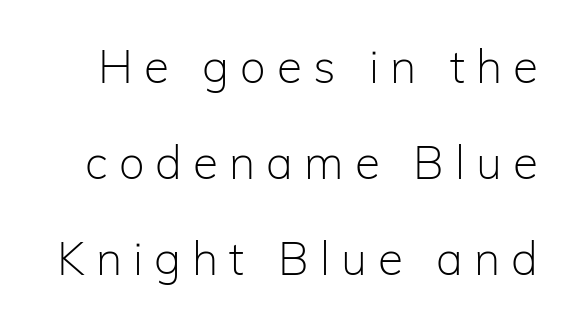
Q: Is the text bold? A: No.
Q: Is the text italic (slanted)? A: No, it is upright.
Q: Is the typeface a serif or a sans-serif typeface? A: Sans-serif.
Q: Is the text underlined? A: No.
Q: Is the spacing between letters normal or unusually wide? A: Unusually wide.
Q: Is the spacing between lines tight, normal or loose? A: Loose.
Q: Width (condensed, normal, or wide)? A: Normal.
Q: Stroke contrast? A: Low.
Q: x-height? A: Medium.
Q: Monospaced? A: No.
